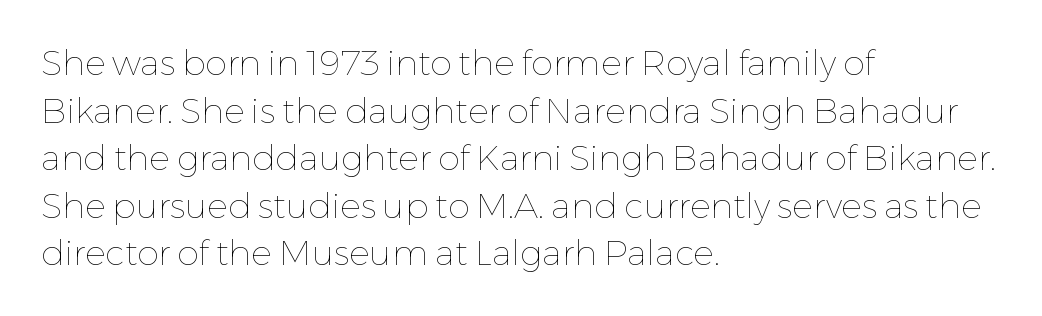
Q: Is the text bold? A: No.
Q: Is the text italic (slanted)? A: No, it is upright.
Q: Is the text underlined? A: No.
Q: How is the paragraph aligned? A: Left-aligned.
Q: Is the spacing between letters normal or unusually wide? A: Normal.
Q: Is the spacing between lines tight, normal or loose? A: Normal.
Q: Width (condensed, normal, or wide)? A: Normal.
Q: Stroke contrast? A: Low.
Q: x-height? A: Medium.
Q: Monospaced? A: No.
